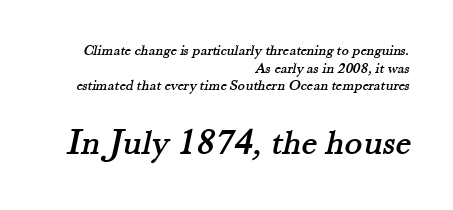
The font family rendered here belongs to the serif group. Varying glyph widths throughout — classic text-font behaviour. Characters follow at the spacing the type designer built in. The lines in this sample share a right terminus and differ only in where they begin. Any mark beneath the type? The region is blank. The later block is typeset at a bigger size than the earlier block.
